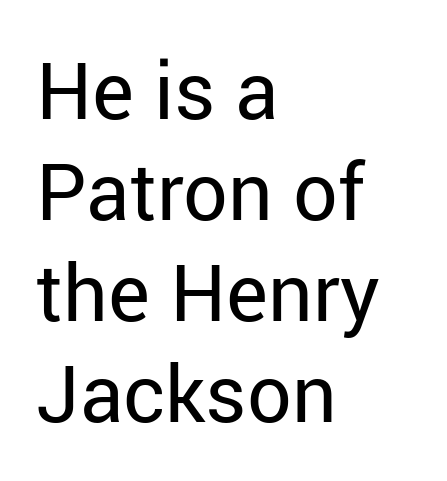
The image shows 79 px regular-weight sans-serif type, upright; set left-aligned, normal line spacing (1.28x), normal letter spacing, not underlined; low stroke contrast and a medium x-height.
